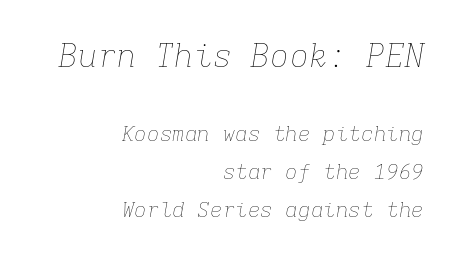
Q: Is the text bold? A: No.
Q: Is the text italic (slanted)? A: Yes, it leans right by about 9 degrees.
Q: Is the text underlined? A: No.
Q: How is the paragraph aligned? A: Right-aligned.
Q: Is the spacing between letters normal or unusually wide? A: Normal.
Q: Which block of text is set in a larger size, the first (top) or the second (bottom)? A: The first (top) one.
Q: Width (condensed, normal, or wide)? A: Normal.
Q: Stroke contrast? A: Low.
Q: x-height? A: Medium.
Q: Monospaced? A: Yes.
